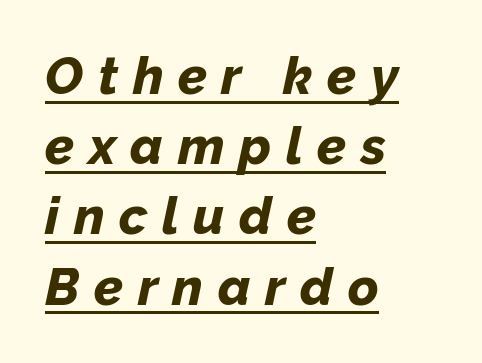
Q: Is the text bold? A: Yes.
Q: Is the text italic (slanted)? A: Yes, it leans right by about 12 degrees.
Q: Is the text underlined? A: Yes.
Q: How is the paragraph aligned? A: Left-aligned.
Q: Is the spacing between letters normal or unusually wide? A: Unusually wide.
Q: Is the spacing between lines tight, normal or loose? A: Normal.
Q: Width (condensed, normal, or wide)? A: Normal.
Q: Stroke contrast? A: Low.
Q: x-height? A: Medium.
Q: Monospaced? A: No.
